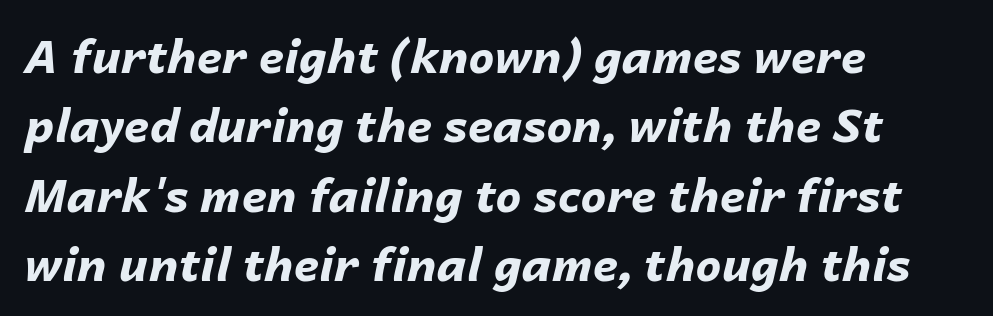
{"italic": "yes", "lean": "right", "slant_degrees": 14, "bold": "yes", "weight": "bold", "width": "normal", "stroke_contrast": "low", "x_height": "medium", "monospaced": "no", "underline": "no", "align": "left", "line_spacing": "normal", "line_spacing_ratio": 1.51, "letter_spacing": "normal", "letter_spacing_em": 0.0, "glyph_px": 46}
